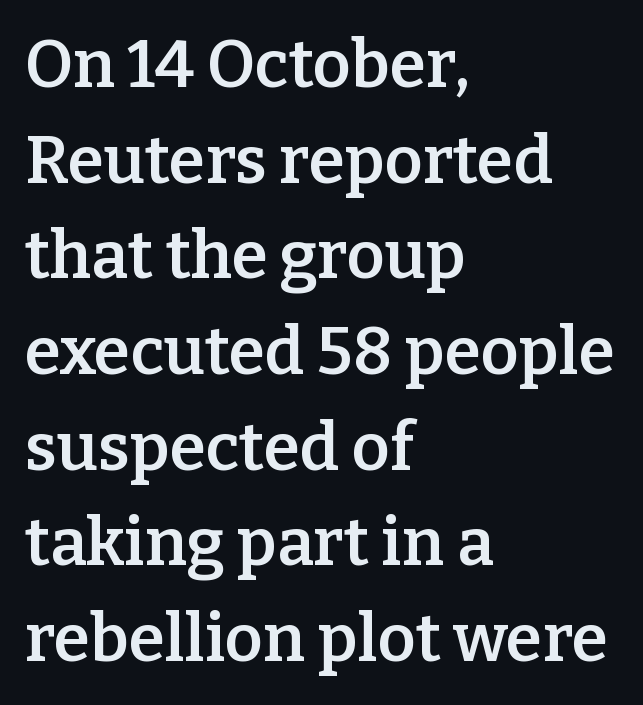
The image shows 66 px semibold serif type, upright; set left-aligned, normal line spacing (1.45x), normal letter spacing, not underlined; low stroke contrast and a medium x-height.
